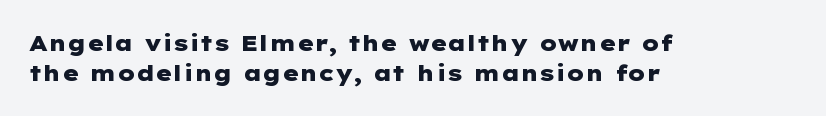
Q: Is the text bold? A: Yes.
Q: Is the text italic (slanted)? A: No, it is upright.
Q: Is the text underlined? A: No.
Q: How is the paragraph aligned? A: Left-aligned.
Q: Is the spacing between letters normal or unusually wide? A: Normal.
Q: Is the spacing between lines tight, normal or loose? A: Normal.
